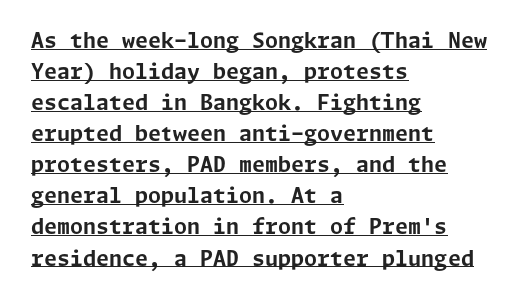
Which margin do the lines hug? The left one — the right edge is uneven. Honestly, the letter spacing is just normal — you wouldn't notice it. The characters look thick and weighty, a clear bold. Somebody hit Ctrl+U on this one — the words are underlined. Rendered with straight, roman letterforms.
